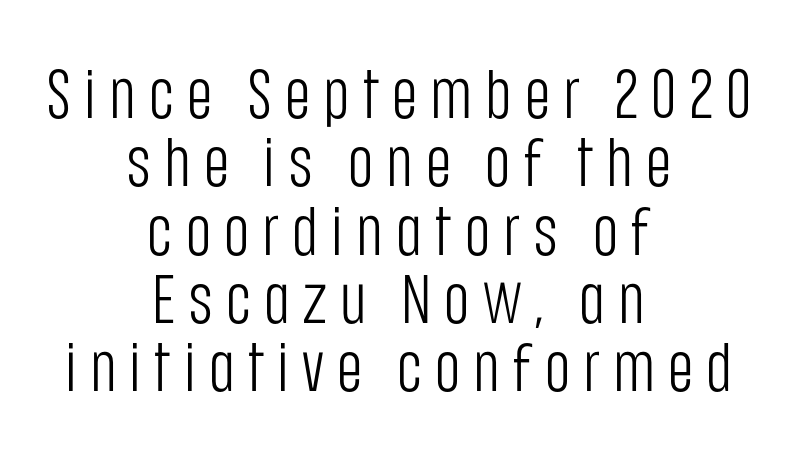
{"serif": "no", "italic": "no", "bold": "no", "weight": "light", "width": "condensed", "stroke_contrast": "low", "x_height": "large", "monospaced": "no", "underline": "no", "align": "center", "line_spacing": "tight", "line_spacing_ratio": 0.99, "glyph_px": 69}
